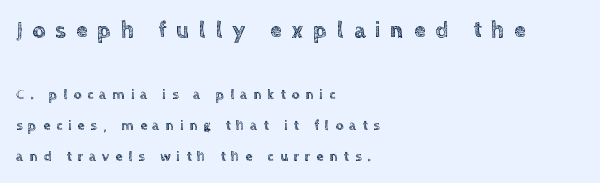
The composition opens big and finishes small. You could fit nearly another row in the gap between these rows. Tracking value appears strongly positive — letters spread wide. Check under the words: just untouched page. Short and long lines alike share a common starting point at left. Does the lettering tilt? It doesn't — this is upright.
